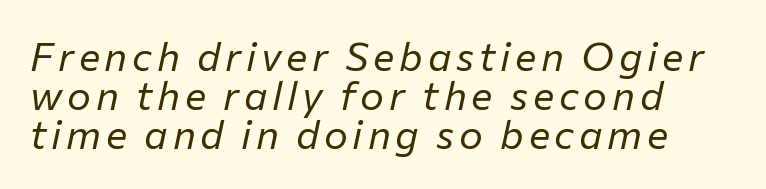
The image shows 40 px regular-weight type, italic (leaning right); set left-aligned, tight line spacing (0.98x), not underlined; low stroke contrast and a medium x-height.
